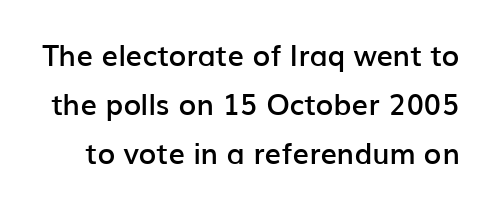
Check the space under the baseline: it is left empty. Successive baselines arrive at the customary interval. This rendering leaves character spacing at its baseline value. Think of a printed novel: that variable character pitch is what you see here. The specimen reads as upright at a glance.
